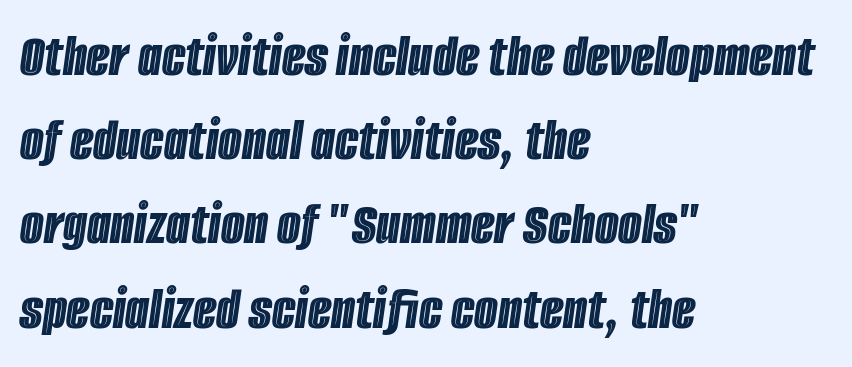
Does the copy run flush right? No — it runs flush left. Just letters on the line, the space beneath them empty. There is no visible air inserted between adjacent glyphs. The passage shown is typed in a proportional face where columns would drift.
